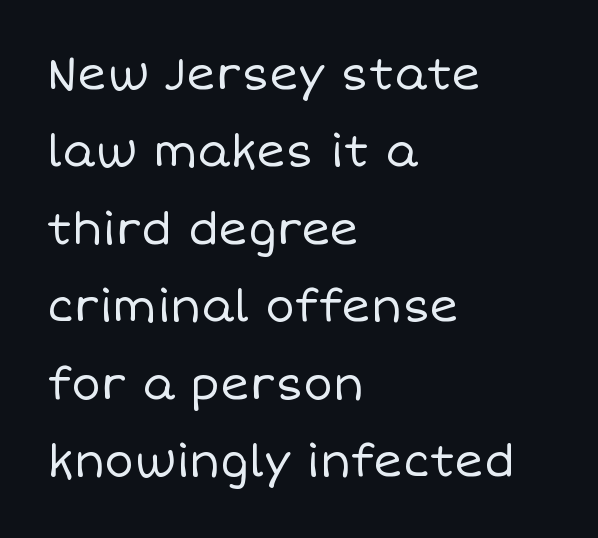
The tracking reads as untouched default to a designer's eye. No italicization has been applied; the sample stays upright. Compared with a centered layout, this one pins lines to the left instead. Stem width sits at or under what a default text font uses.
